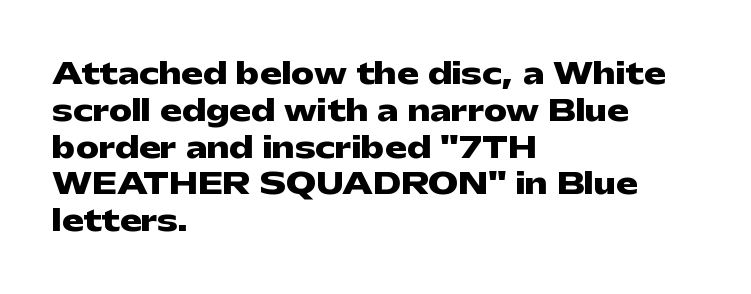
{"serif": "no", "italic": "no", "bold": "yes", "weight": "heavy", "width": "wide", "stroke_contrast": "low", "x_height": "medium", "monospaced": "no", "underline": "no", "align": "left", "line_spacing": "normal", "line_spacing_ratio": 1.27, "letter_spacing": "normal", "letter_spacing_em": 0.0, "glyph_px": 29}
